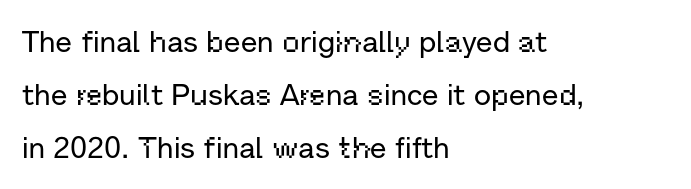
The image shows 30 px sans-serif type, upright; set left-aligned, line spacing 1.76x, normal letter spacing, not underlined; low stroke contrast and a medium x-height.
